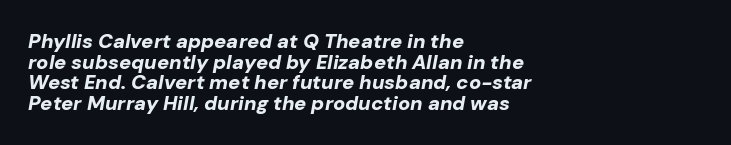
The lines in this sample share a left origin and differ only in where they stop. No word sits above an underline. Italic: yes, the glyphs are oblique. These lines keep a tight, regular rhythm from letter to letter. Its strokes are broad and dark, the hallmark of bold type. Summary of vertical rhythm: compact, with narrow interline spacing.
